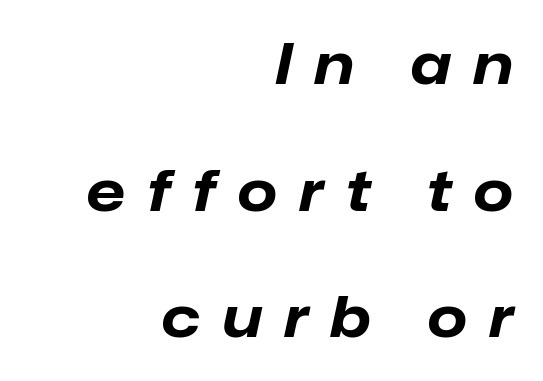
The image shows 57 px bold type, italic (leaning right); set right-aligned, loose line spacing (2.22x), unusually wide letter spacing (+0.39 em), not underlined; low stroke contrast and a medium x-height.
